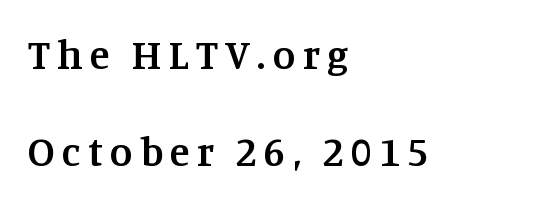
Q: Is the text bold? A: Semi-bold.
Q: Is the text italic (slanted)? A: No, it is upright.
Q: Is the typeface a serif or a sans-serif typeface? A: Serif.
Q: Is the text underlined? A: No.
Q: How is the paragraph aligned? A: Left-aligned.
Q: Is the spacing between lines tight, normal or loose? A: Loose.
Q: Width (condensed, normal, or wide)? A: Normal.
Q: Stroke contrast? A: Medium.
Q: x-height? A: Large.
Q: Monospaced? A: No.
